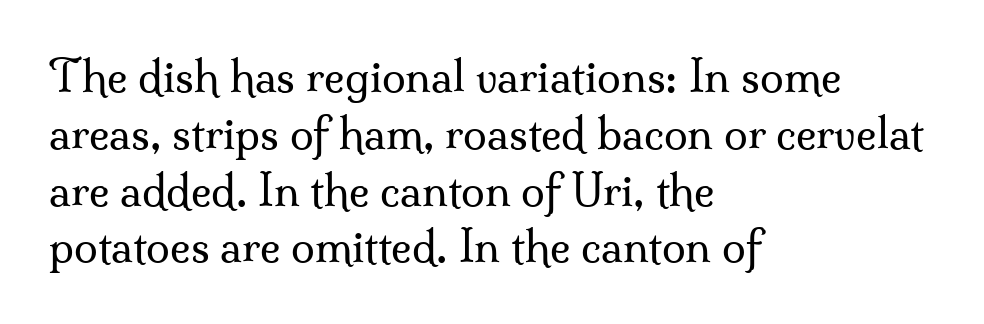
The image shows 43 px regular-weight serif type, upright; set left-aligned, normal line spacing (1.32x), normal letter spacing, not underlined; medium stroke contrast and a small x-height.
